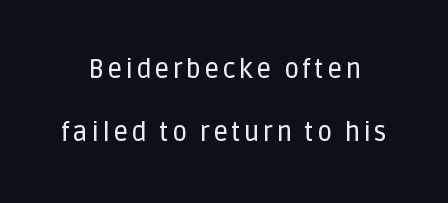
{"italic": "no", "underline": "no", "line_spacing": "loose", "line_spacing_ratio": 2.41, "glyph_px": 26}
